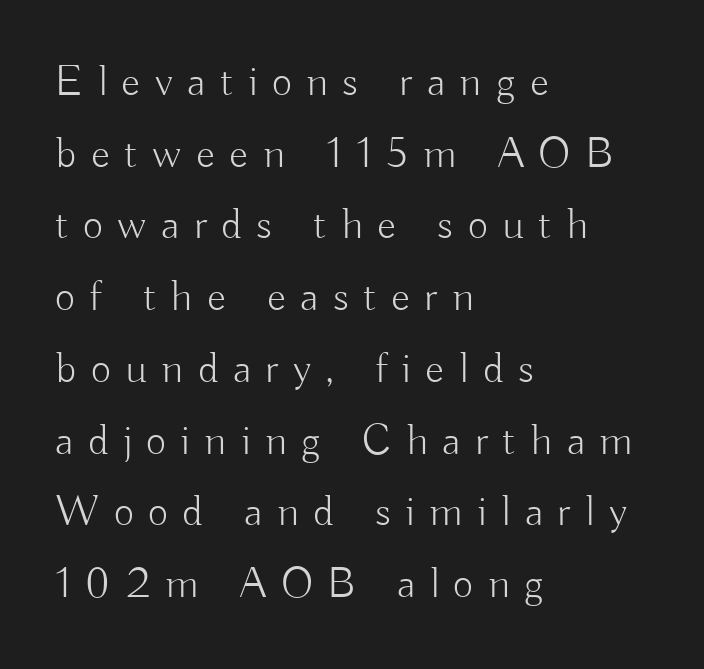
The image shows 44 px light sans-serif type, upright; set left-aligned, normal line spacing (1.63x), unusually wide letter spacing (+0.33 em), not underlined; low stroke contrast and a small x-height.
